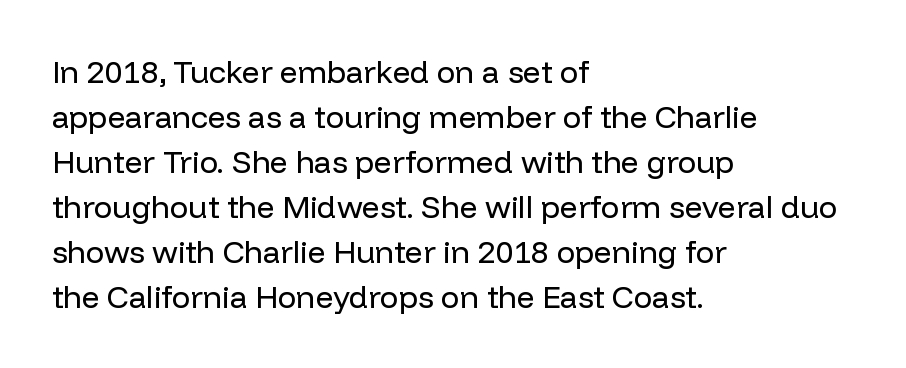
Casual observation: everything's shoved over to the left. The line texture is even and compact thanks to regular tracking. A bare baseline throughout the passage. Each letter's strokes conclude bluntly, with no projecting serifs. The letters advance in unequal steps, a hallmark of proportional type. Is the stroke heavy? The answer is a plain regular-or-lighter.
